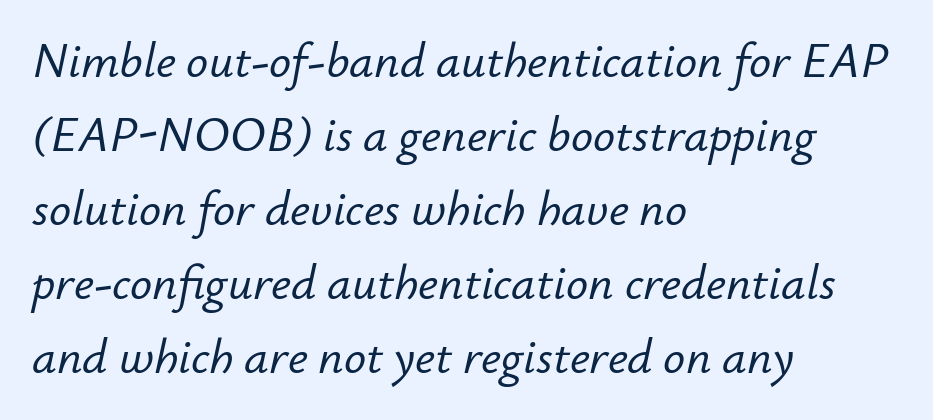
Spacing verdict: proportional, widths tailored to each character. The specimen reads as italic at a glance. Glance below the letters and you will spot only blank space. Vertical spacing — default.
